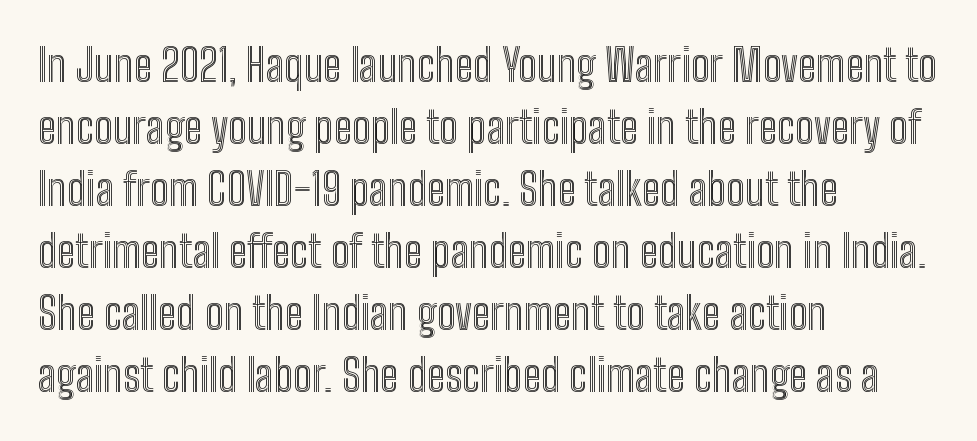
The image shows 44 px condensed type, upright; set left-aligned, normal line spacing (1.41x), normal letter spacing, not underlined; a medium x-height.
